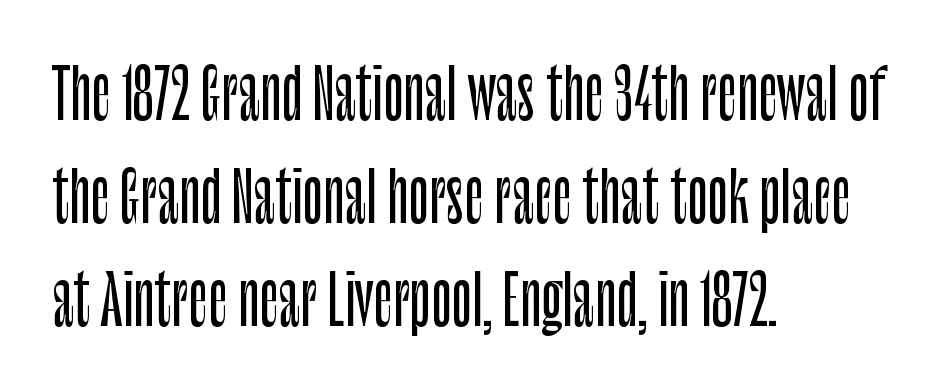
Caption: multi-line text, flush left, ragged right. Beneath every word, the page is bare. Look at the bottom of the vertical strokes: they stop flat, with no serifs. Words appear dense and cohesive because spacing is normal. A typesetter would call this proportional, since set widths differ per character. Quick note: interline space is typical.
